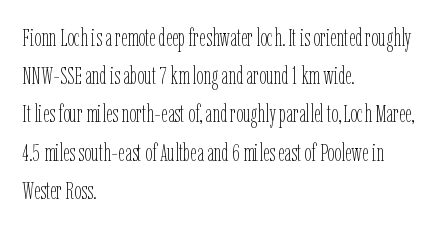
The image shows 25 px text type, upright; set left-aligned, normal line spacing (1.53x), normal letter spacing, not underlined.
